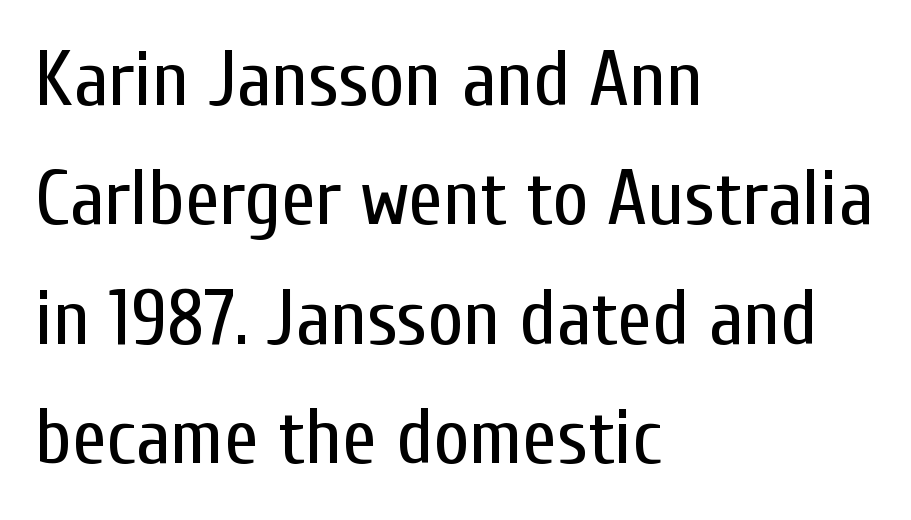
{"serif": "no", "italic": "no", "bold": "no", "weight": "regular", "width": "condensed", "stroke_contrast": "low", "x_height": "medium", "monospaced": "no", "underline": "no", "align": "left", "line_spacing": "normal", "line_spacing_ratio": 1.53, "letter_spacing": "normal", "letter_spacing_em": 0.0, "glyph_px": 78}
